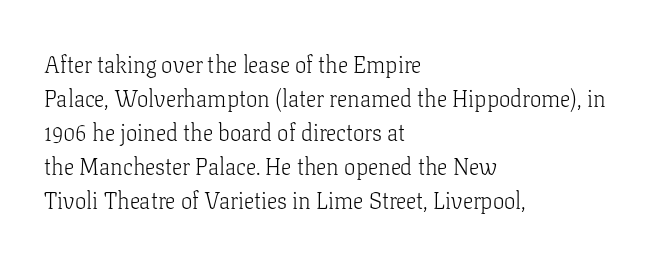
The image shows 23 px text type, upright; set left-aligned, normal line spacing (1.48x), normal letter spacing, not underlined.
